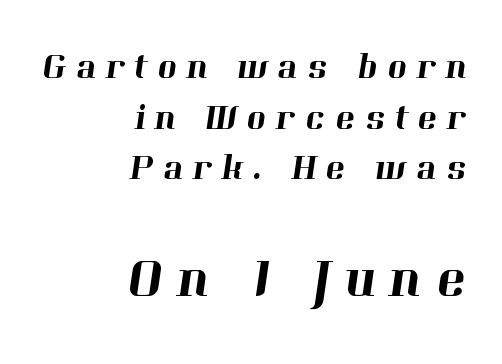
{"serif": "yes", "width": "normal", "stroke_contrast": "high", "x_height": "medium", "monospaced": "no", "underline": "no", "align": "right", "line_spacing": "normal", "line_spacing_ratio": 1.37, "letter_spacing": "wide", "letter_spacing_em": 0.26, "larger_block": "second", "size_ratio": 1.51, "glyph_px": 56}
